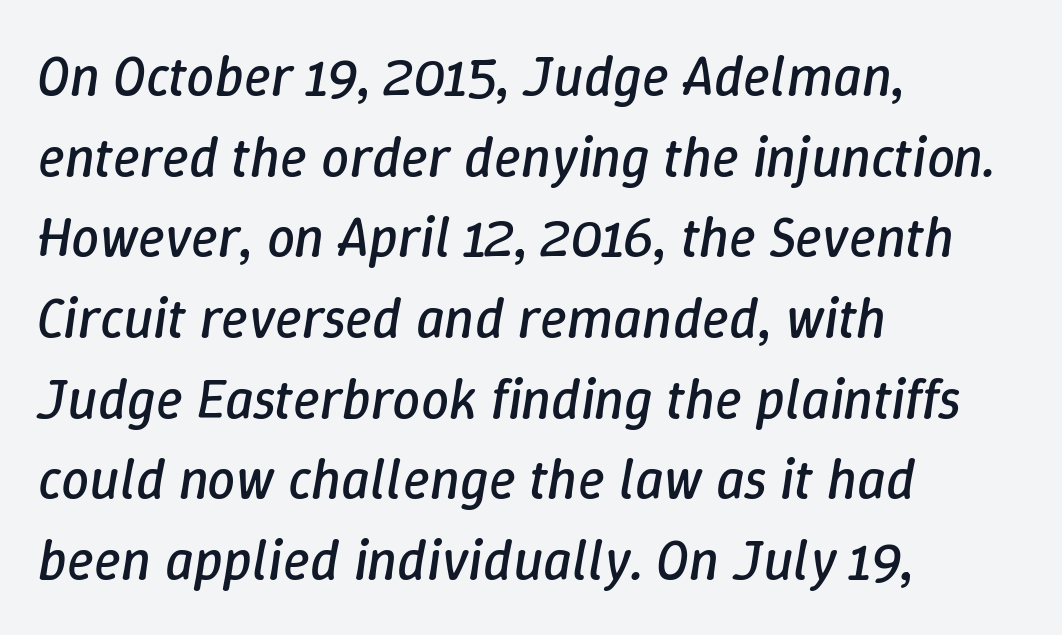
{"italic": "yes", "lean": "right", "slant_degrees": 9, "bold": "no", "weight": "regular", "width": "normal", "stroke_contrast": "low", "x_height": "medium", "monospaced": "no", "underline": "no", "align": "left", "line_spacing": "normal", "line_spacing_ratio": 1.44, "letter_spacing": "normal", "letter_spacing_em": 0.0, "glyph_px": 56}
